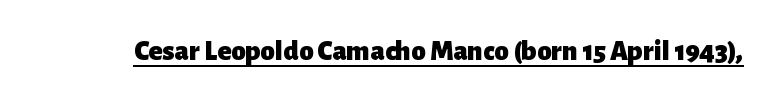
Proportional: the letters do not fall into vertical columns. A roman cut, with each character standing at attention. Students, this is bold: see how much ink each stroke carries. Is there an underline? Yes — a line sits under the letters. There is no visible air inserted between adjacent glyphs.
